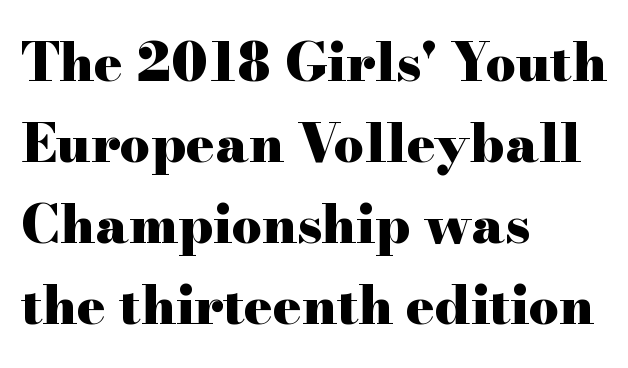
{"serif": "yes", "italic": "no", "bold": "yes", "weight": "heavy", "width": "wide", "stroke_contrast": "high", "x_height": "small", "monospaced": "no", "underline": "no", "align": "left", "line_spacing": "normal", "line_spacing_ratio": 1.53, "letter_spacing": "normal", "letter_spacing_em": 0.0, "glyph_px": 53}
